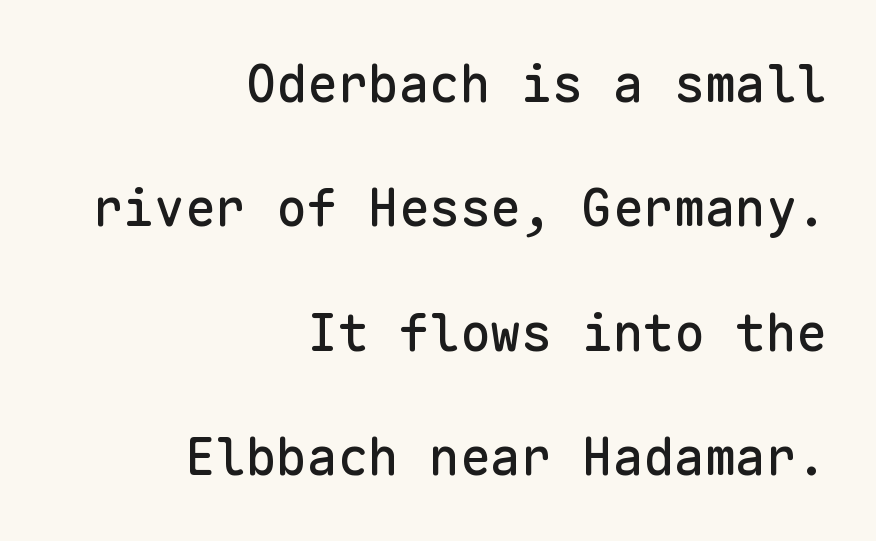
The image shows 51 px sans-serif type, upright, monospaced; set right-aligned, loose line spacing (2.44x), normal letter spacing, not underlined; low stroke contrast and a medium x-height.
